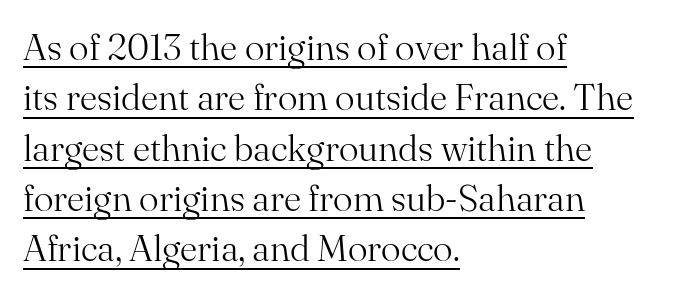
Q: Is the text bold? A: No.
Q: Is the text italic (slanted)? A: No, it is upright.
Q: Is the typeface a serif or a sans-serif typeface? A: Serif.
Q: Is the text underlined? A: Yes.
Q: How is the paragraph aligned? A: Left-aligned.
Q: Is the spacing between letters normal or unusually wide? A: Normal.
Q: Is the spacing between lines tight, normal or loose? A: Normal.
Q: Width (condensed, normal, or wide)? A: Normal.
Q: Stroke contrast? A: Medium.
Q: x-height? A: Small.
Q: Monospaced? A: No.
